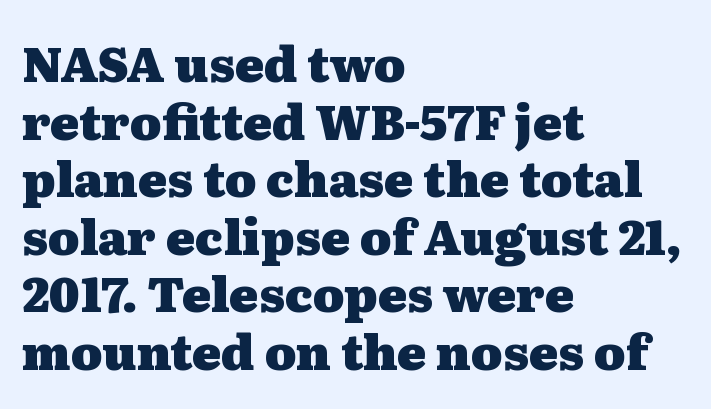
Q: Is the text bold? A: Yes.
Q: Is the text italic (slanted)? A: No, it is upright.
Q: Is the typeface a serif or a sans-serif typeface? A: Serif.
Q: Is the text underlined? A: No.
Q: How is the paragraph aligned? A: Left-aligned.
Q: Is the spacing between letters normal or unusually wide? A: Normal.
Q: Width (condensed, normal, or wide)? A: Wide.
Q: Stroke contrast? A: Medium.
Q: x-height? A: Medium.
Q: Monospaced? A: No.
